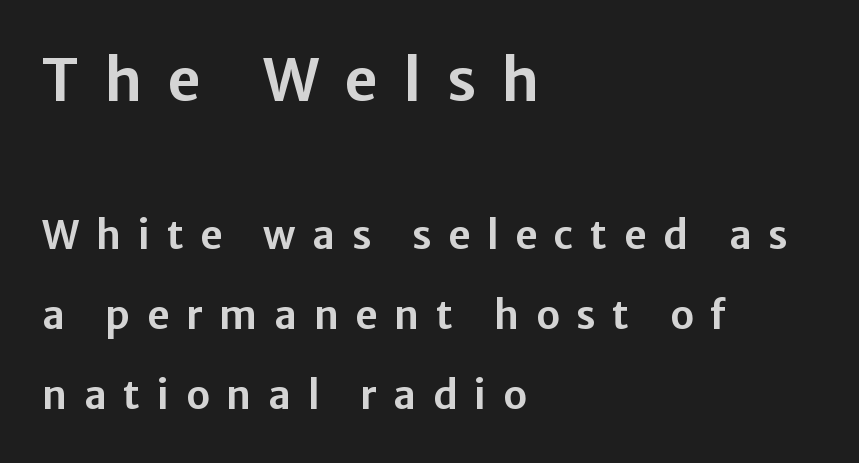
Q: Is the text italic (slanted)? A: No, it is upright.
Q: Is the typeface a serif or a sans-serif typeface? A: Sans-serif.
Q: Is the text underlined? A: No.
Q: How is the paragraph aligned? A: Left-aligned.
Q: Is the spacing between letters normal or unusually wide? A: Unusually wide.
Q: Is the spacing between lines tight, normal or loose? A: Loose.
Q: Which block of text is set in a larger size, the first (top) or the second (bottom)? A: The first (top) one.
Q: Width (condensed, normal, or wide)? A: Normal.
Q: Stroke contrast? A: Low.
Q: x-height? A: Medium.
Q: Monospaced? A: No.
